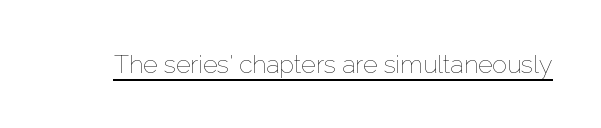
The image shows 25 px text type, upright; set normal letter spacing, underlined.
